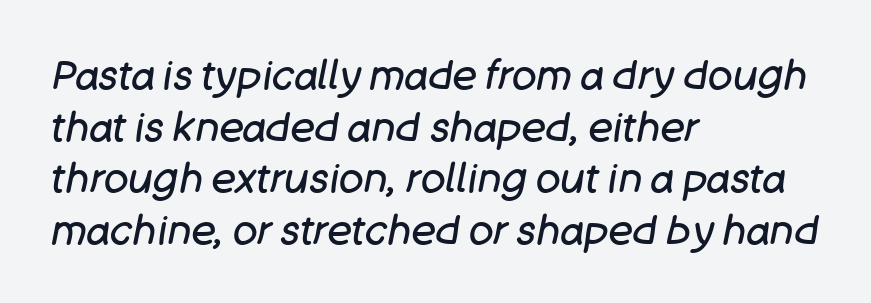
The image shows 41 px regular-weight type, italic (leaning right); set left-aligned, normal line spacing (1.26x), normal letter spacing, not underlined; low stroke contrast and a large x-height.
